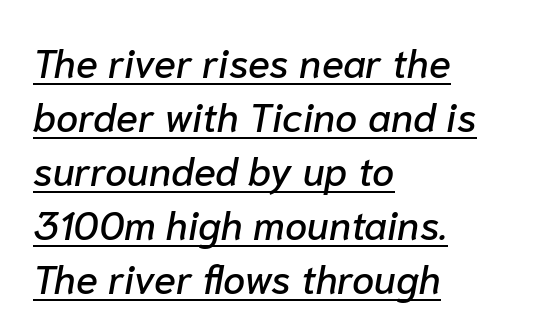
The image shows 40 px text type, italic (leaning right); set left-aligned, normal line spacing (1.35x), normal letter spacing, underlined; low stroke contrast and a medium x-height.
